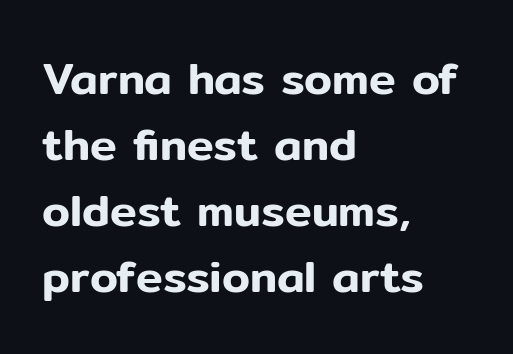
Inter-character spacing is left at the font's built-in metrics. Nope, not italic — everything's standing straight. The face used here is a sans, in the tradition of grotesques and geometrics. The rag falls on the right side of this text block. The vertical gap from one line to the next is medium. The string is rendered with underlining switched off.
